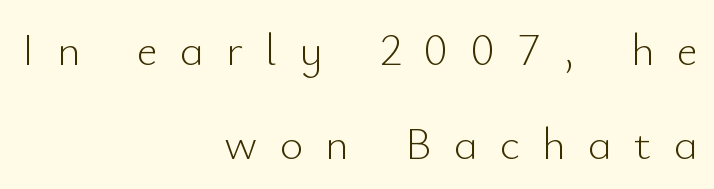
Q: Is the text bold? A: No.
Q: Is the text italic (slanted)? A: No, it is upright.
Q: Is the typeface a serif or a sans-serif typeface? A: Sans-serif.
Q: Is the text underlined? A: No.
Q: How is the paragraph aligned? A: Right-aligned.
Q: Is the spacing between letters normal or unusually wide? A: Unusually wide.
Q: Is the spacing between lines tight, normal or loose? A: Loose.
Q: Width (condensed, normal, or wide)? A: Normal.
Q: Stroke contrast? A: Low.
Q: x-height? A: Small.
Q: Monospaced? A: No.
